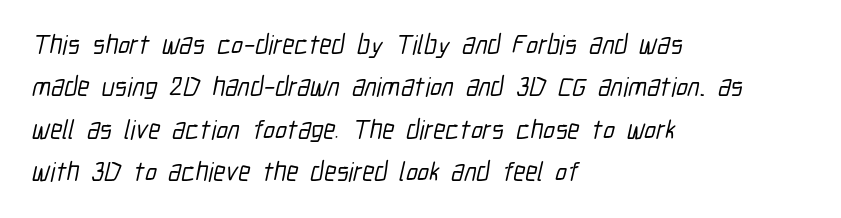
The image shows 27 px text type; set left-aligned, normal line spacing (1.57x), normal letter spacing, not underlined.
